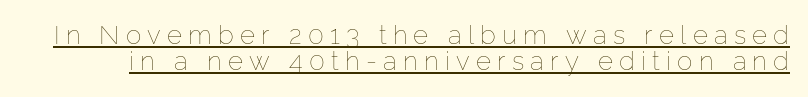
The strokes are not fattened; the text isn't bold. The passage shown is underscored from start to finish. The type sits square on the baseline with zero lean. Whoever set this chose condensed vertical rhythm over breathing room. Between one letter and the next there's a generous, obvious gap.
